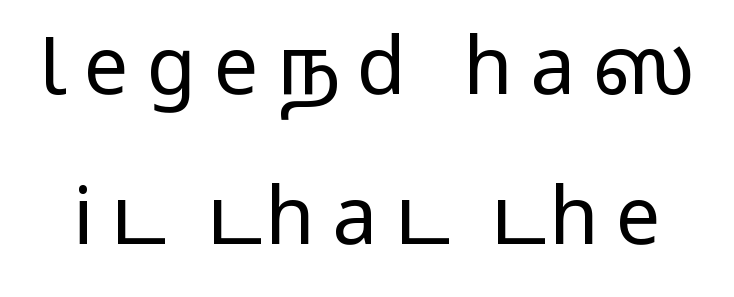
Glyph-to-glyph distance is far greater than everyday printed text. Do the characters align in a grid? No, the font is proportional. Classification — sans serif. Vertical strokes here are truly vertical.
